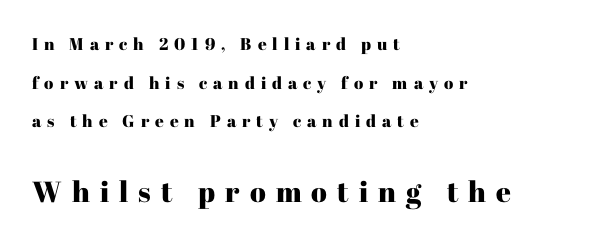
Q: Is the text italic (slanted)? A: No, it is upright.
Q: Is the typeface a serif or a sans-serif typeface? A: Serif.
Q: Is the text underlined? A: No.
Q: How is the paragraph aligned? A: Left-aligned.
Q: Is the spacing between letters normal or unusually wide? A: Unusually wide.
Q: Is the spacing between lines tight, normal or loose? A: Loose.
Q: Which block of text is set in a larger size, the first (top) or the second (bottom)? A: The second (bottom) one.
Q: Width (condensed, normal, or wide)? A: Normal.
Q: Stroke contrast? A: High.
Q: x-height? A: Medium.
Q: Monospaced? A: No.
